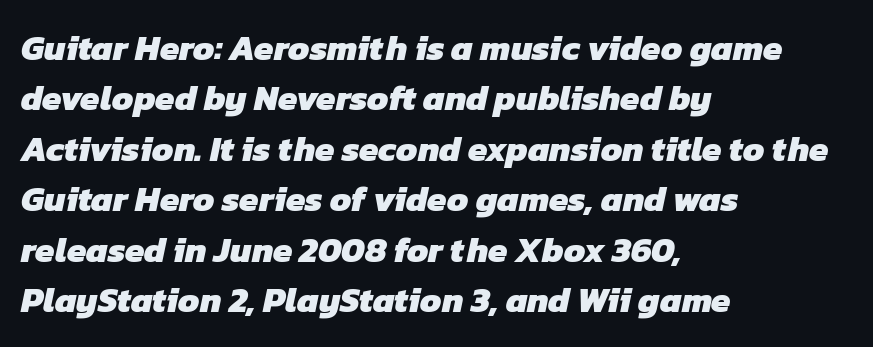
You could call the tracking neutral — neither tight nor loose. Reading down the column, the eye jumps a familiar distance to each next line. Heft: maximum for text — a bold. Each letter's strokes conclude bluntly, with no projecting serifs.
